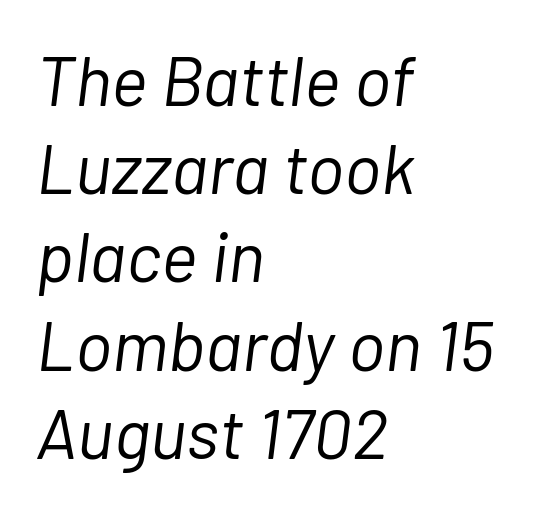
{"italic": "yes", "lean": "right", "slant_degrees": 7, "bold": "no", "weight": "light", "width": "normal", "stroke_contrast": "low", "x_height": "medium", "monospaced": "no", "underline": "no", "align": "left", "line_spacing": "normal", "line_spacing_ratio": 1.26, "letter_spacing": "normal", "letter_spacing_em": 0.0, "glyph_px": 70}
